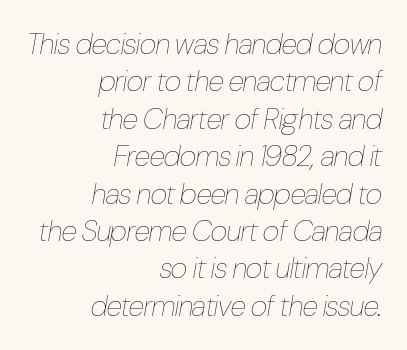
Q: Is the text bold? A: No.
Q: Is the text italic (slanted)? A: Yes, it leans right by about 10 degrees.
Q: Is the text underlined? A: No.
Q: How is the paragraph aligned? A: Right-aligned.
Q: Is the spacing between letters normal or unusually wide? A: Normal.
Q: Is the spacing between lines tight, normal or loose? A: Normal.
Q: Width (condensed, normal, or wide)? A: Condensed.
Q: Stroke contrast? A: Low.
Q: x-height? A: Medium.
Q: Monospaced? A: No.
